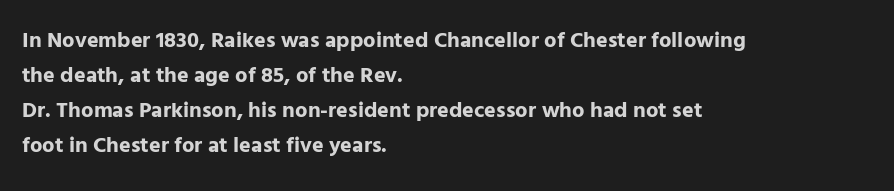
The image shows 22 px bold type, upright; set left-aligned, normal line spacing (1.59x), normal letter spacing, not underlined.
